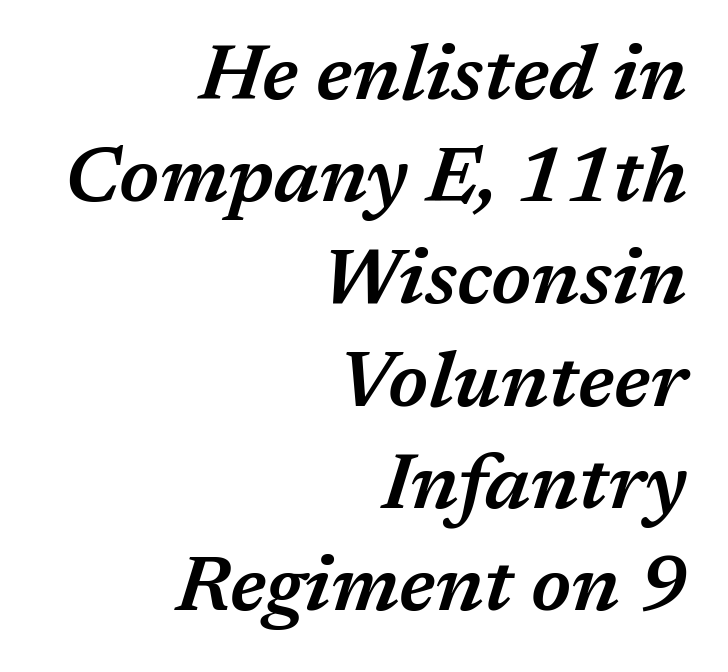
Q: Is the text bold? A: Semi-bold.
Q: Is the text italic (slanted)? A: Yes, it leans right by about 17 degrees.
Q: Is the text underlined? A: No.
Q: How is the paragraph aligned? A: Right-aligned.
Q: Is the spacing between letters normal or unusually wide? A: Normal.
Q: Is the spacing between lines tight, normal or loose? A: Normal.
Q: Width (condensed, normal, or wide)? A: Normal.
Q: Stroke contrast? A: Medium.
Q: x-height? A: Medium.
Q: Monospaced? A: No.
